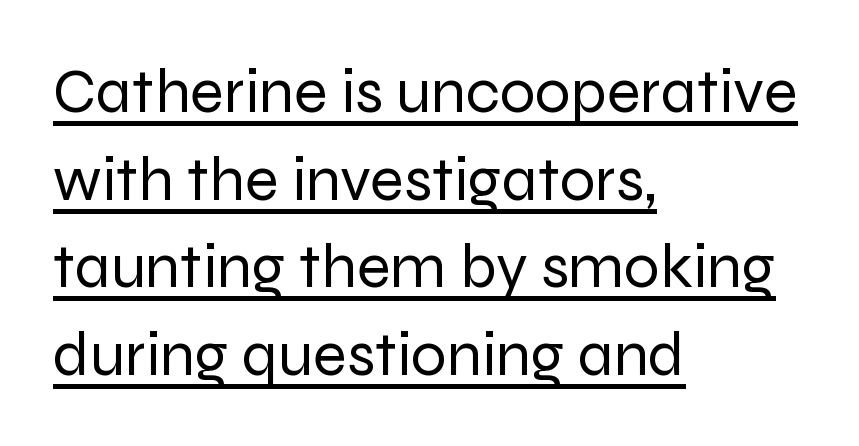
The image shows 63 px regular-weight sans-serif type, upright; set left-aligned, normal line spacing (1.39x), normal letter spacing, underlined; low stroke contrast and a medium x-height.
